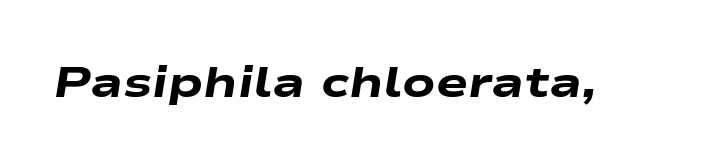
Q: Is the text bold? A: Yes.
Q: Is the text italic (slanted)? A: Yes, it leans right by about 9 degrees.
Q: Is the text underlined? A: No.
Q: Is the spacing between letters normal or unusually wide? A: Normal.
Q: Width (condensed, normal, or wide)? A: Wide.
Q: Stroke contrast? A: Low.
Q: x-height? A: Medium.
Q: Monospaced? A: No.
